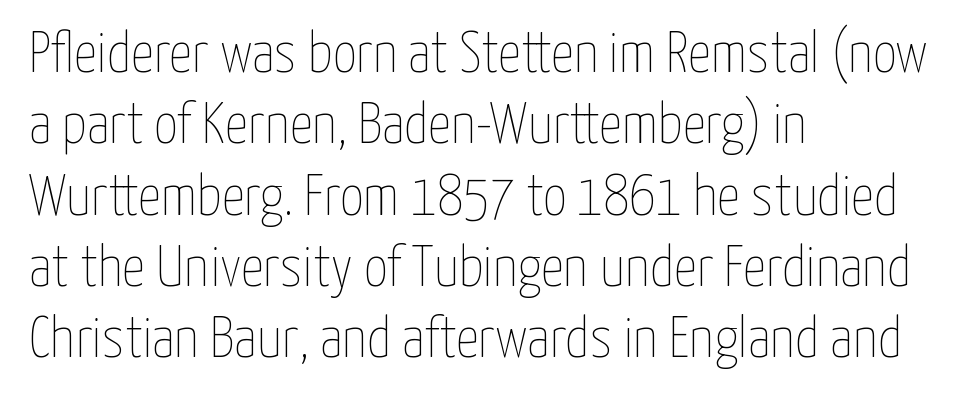
The image shows 58 px thin, condensed type, upright; set left-aligned, line spacing 1.23x, normal letter spacing, not underlined; low stroke contrast and a medium x-height.
